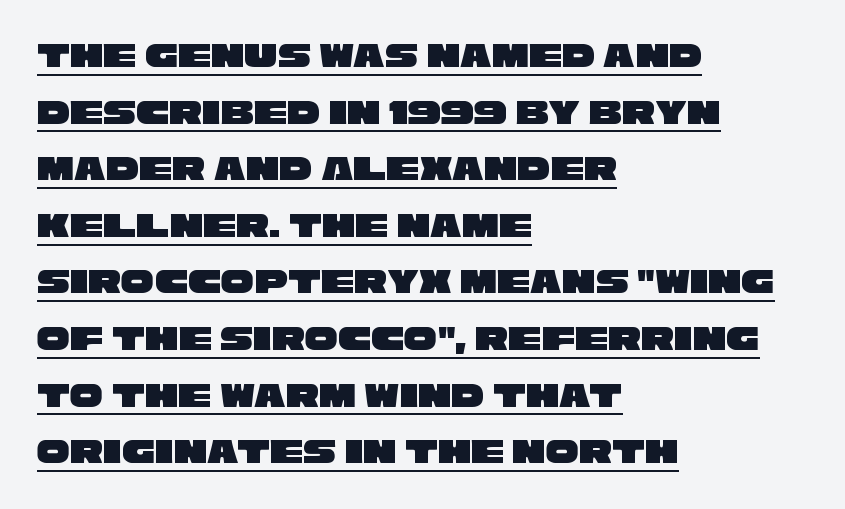
Each letter keeps its own natural width here, so spacing adapts to shape. Reading down the block, your eye returns to a fixed left position each line. In terms of letterform style, serifs are entirely absent. Beneath each row of characters lies a ruled line.
